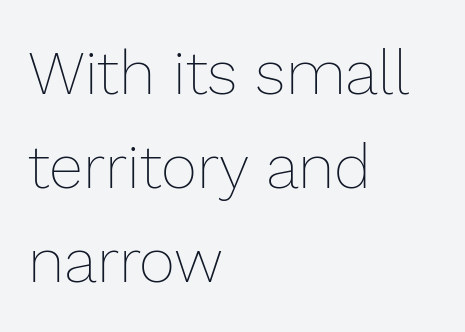
Stroke thickness stays within the range of a standard reading face or lighter. Here the glyphs are tracked normally, forming tight word shapes. The block of text has a typical density, with ordinary space between rows. A typesetter would call this proportional, since set widths differ per character. Glance below the letters and you will spot only blank space. Which margin do the lines hug? The left one — the right edge is uneven.
